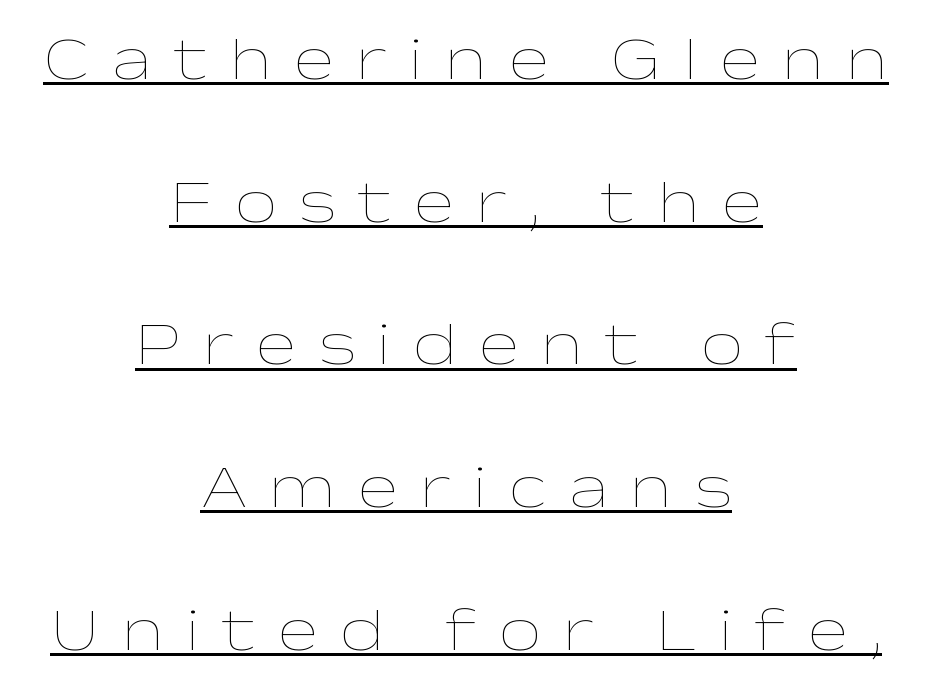
{"italic": "no", "bold": "no", "weight": "thin", "width": "wide", "stroke_contrast": "low", "x_height": "medium", "monospaced": "no", "underline": "yes", "align": "center", "line_spacing": "loose", "line_spacing_ratio": 2.34, "letter_spacing": "wide", "letter_spacing_em": 0.36, "glyph_px": 61}
